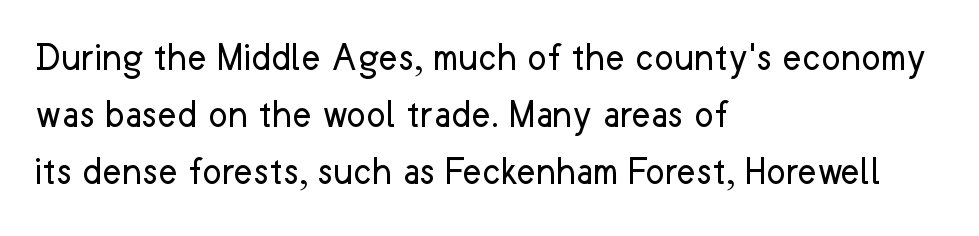
The image shows 41 px regular-weight sans-serif type, upright; set left-aligned, normal line spacing (1.39x), normal letter spacing, not underlined; low stroke contrast and a medium x-height.
